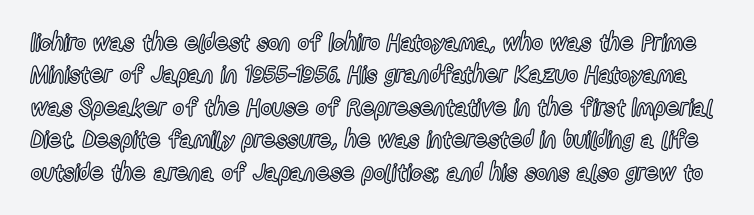
Q: Is the text italic (slanted)? A: Yes.
Q: Is the text underlined? A: No.
Q: Is the spacing between letters normal or unusually wide? A: Normal.
Q: Is the spacing between lines tight, normal or loose? A: Normal.
